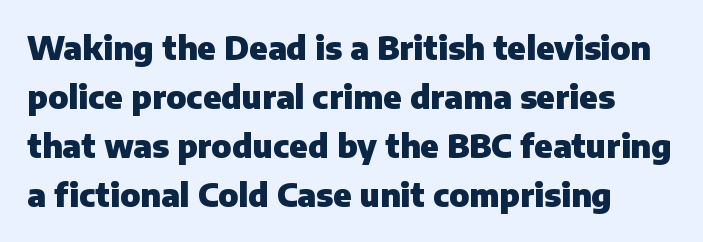
Q: Is the text bold? A: Yes.
Q: Is the text italic (slanted)? A: No, it is upright.
Q: Is the typeface a serif or a sans-serif typeface? A: Sans-serif.
Q: Is the text underlined? A: No.
Q: Is the spacing between letters normal or unusually wide? A: Normal.
Q: Is the spacing between lines tight, normal or loose? A: Normal.
Q: Width (condensed, normal, or wide)? A: Normal.
Q: Stroke contrast? A: Low.
Q: x-height? A: Medium.
Q: Monospaced? A: No.
